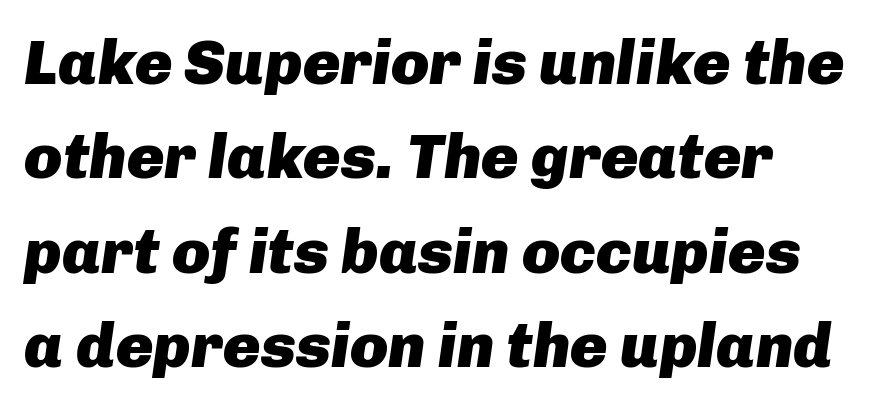
{"italic": "yes", "lean": "right", "slant_degrees": 8, "bold": "yes", "weight": "heavy", "width": "normal", "stroke_contrast": "low", "x_height": "medium", "monospaced": "no", "underline": "no", "line_spacing": "normal", "line_spacing_ratio": 1.5, "letter_spacing": "normal", "letter_spacing_em": 0.0, "glyph_px": 63}
